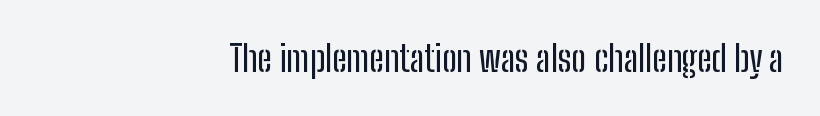
The image shows 36 px condensed sans-serif type, upright; set right-aligned, normal letter spacing, not underlined; low stroke contrast and a medium x-height.
